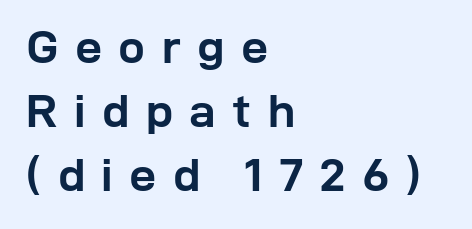
The image shows 48 px semibold sans-serif type, upright; set left-aligned, normal line spacing (1.33x), unusually wide letter spacing (+0.34 em), not underlined; low stroke contrast and a medium x-height.
